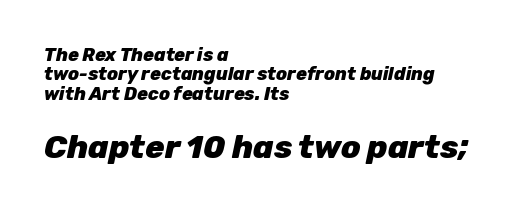
A classic flush-left, rag-right setting is used for this passage. The gaps between neighbouring characters are ordinary and unremarkable. Words float on clear page, feet unadorned. Is this a fixed-width face? No — the glyphs have proportional, varying widths. The lines are packed closely together with very little leading.
